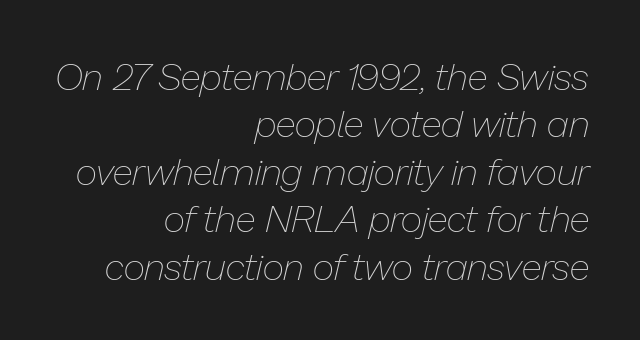
Q: Is the text bold? A: No.
Q: Is the text italic (slanted)? A: Yes, it leans right by about 13 degrees.
Q: Is the text underlined? A: No.
Q: How is the paragraph aligned? A: Right-aligned.
Q: Is the spacing between letters normal or unusually wide? A: Normal.
Q: Is the spacing between lines tight, normal or loose? A: Normal.
Q: Width (condensed, normal, or wide)? A: Normal.
Q: Stroke contrast? A: Low.
Q: x-height? A: Medium.
Q: Monospaced? A: No.
